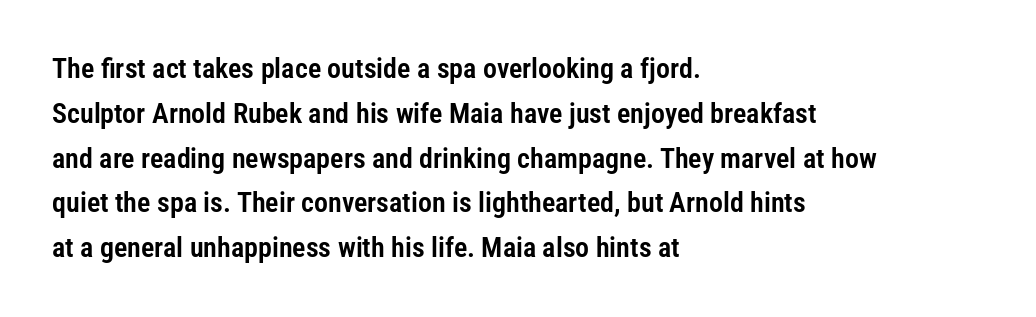
{"serif": "no", "italic": "no", "width": "condensed", "stroke_contrast": "low", "x_height": "medium", "monospaced": "no", "underline": "no", "align": "left", "line_spacing": "normal", "line_spacing_ratio": 1.6, "letter_spacing": "normal", "letter_spacing_em": 0.0, "glyph_px": 28}
